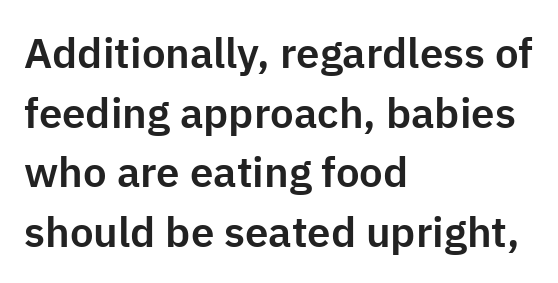
Q: Is the text italic (slanted)? A: No, it is upright.
Q: Is the typeface a serif or a sans-serif typeface? A: Sans-serif.
Q: Is the text underlined? A: No.
Q: How is the paragraph aligned? A: Left-aligned.
Q: Is the spacing between letters normal or unusually wide? A: Normal.
Q: Is the spacing between lines tight, normal or loose? A: Normal.
Q: Width (condensed, normal, or wide)? A: Normal.
Q: Stroke contrast? A: Low.
Q: x-height? A: Medium.
Q: Monospaced? A: No.
